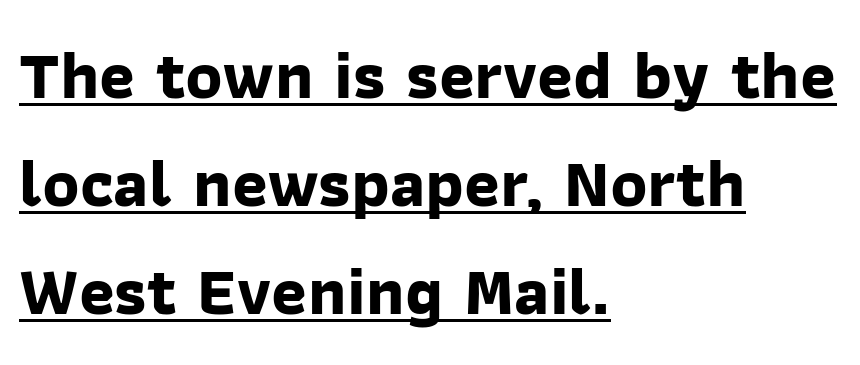
These lines carry a lot of weight — the face is fully bold. What decoration does the sample have? An underline. Looks like regular typesetting: each glyph gets only the width it needs. What's the leading like? Ordinary, nothing unusual. Horizontally, the lines are justified to the leading edge only.
